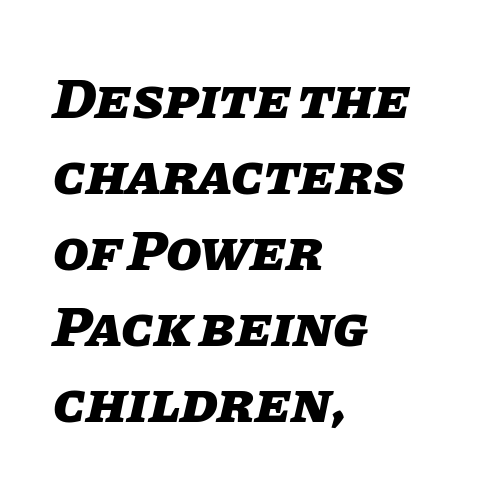
The specimen reads as italic at a glance. You could call the tracking neutral — neither tight nor loose. If you measured baseline to baseline, you'd find a middling distance. This rendering features lettering with no underline. A student would call this left alignment; a typographer would say flush left, rag right.
